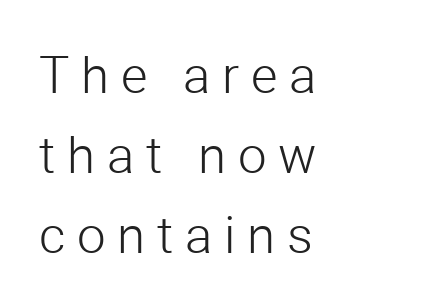
Q: Is the text bold? A: No.
Q: Is the text italic (slanted)? A: No, it is upright.
Q: Is the typeface a serif or a sans-serif typeface? A: Sans-serif.
Q: Is the text underlined? A: No.
Q: How is the paragraph aligned? A: Left-aligned.
Q: Is the spacing between letters normal or unusually wide? A: Unusually wide.
Q: Is the spacing between lines tight, normal or loose? A: Normal.
Q: Width (condensed, normal, or wide)? A: Normal.
Q: Stroke contrast? A: Low.
Q: x-height? A: Medium.
Q: Monospaced? A: No.
